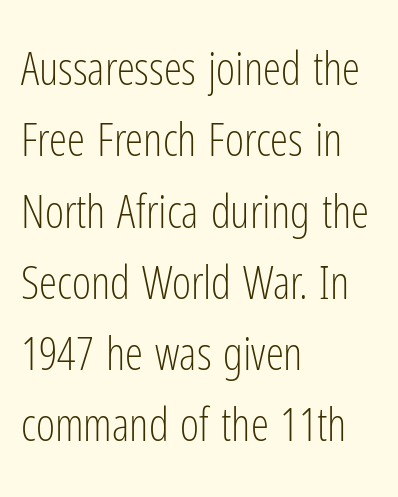
Each stroke keeps to a modest, everyday thickness or less. If you drew a ruler down the left edge, every line would touch it. Quick note: interline space is typical. Between one letter and the next there's only the usual sliver of space. Characters remain perfectly vertical along every line. The rendering uses natural spacing where letterforms have individual widths.
